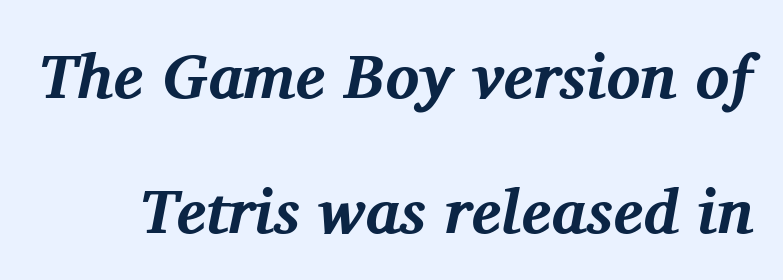
Typographically, this falls in the serif category. Each word holds together tightly as a unit, with standard inter-letter gaps. These lines are rendered in a variable-pitch font. Would a proofreader flag this as italicized? Yes. The string is rendered with underlining switched off. The typesetting leans heavy: a genuine bold.
